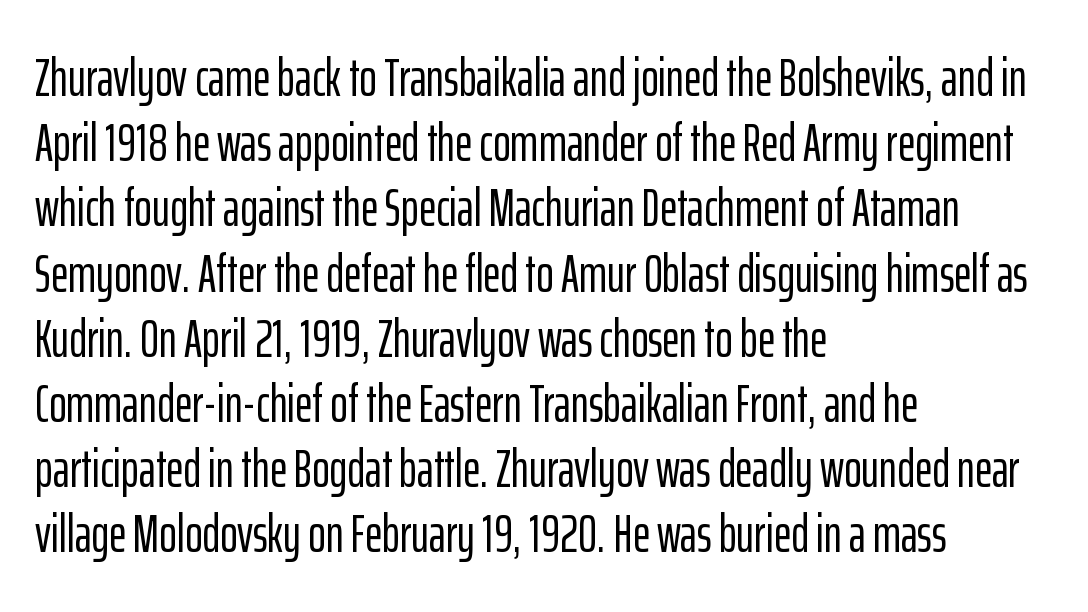
{"serif": "no", "italic": "no", "width": "condensed", "stroke_contrast": "low", "x_height": "medium", "monospaced": "no", "underline": "no", "align": "left", "line_spacing_ratio": 1.23, "letter_spacing": "normal", "letter_spacing_em": 0.0, "glyph_px": 53}
